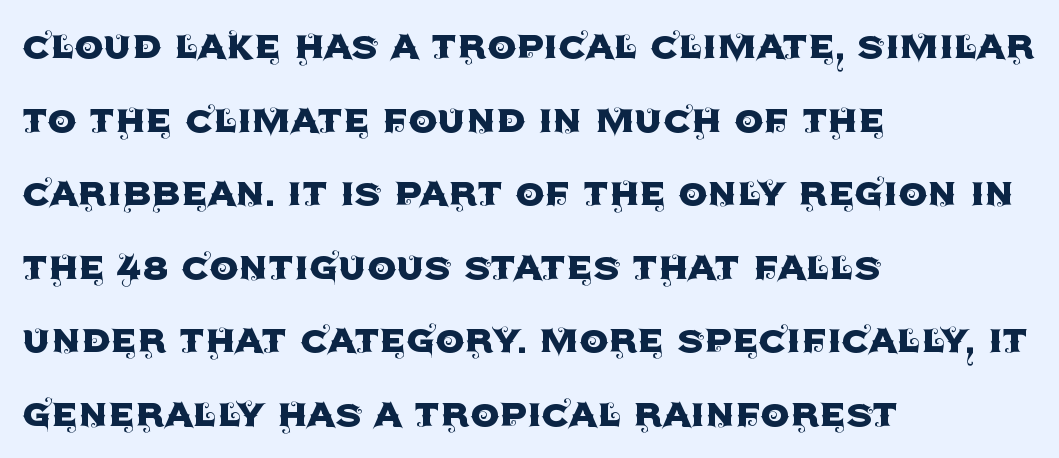
Q: Is the text italic (slanted)? A: No, it is upright.
Q: Is the typeface a serif or a sans-serif typeface? A: Sans-serif.
Q: Is the text underlined? A: No.
Q: How is the paragraph aligned? A: Left-aligned.
Q: Is the spacing between letters normal or unusually wide? A: Normal.
Q: Is the spacing between lines tight, normal or loose? A: Normal.
Q: Width (condensed, normal, or wide)? A: Normal.
Q: x-height? A: Large.
Q: Monospaced? A: No.
